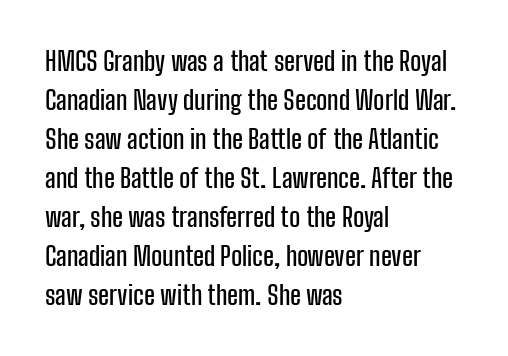
The compositor pushed each line to the left boundary. Every stem runs plumb, perpendicular to the baseline. This sample keeps an unexceptional amount of space between lines. Here the glyphs are tracked normally, forming tight word shapes. Descender tails drop into unmarked territory.
